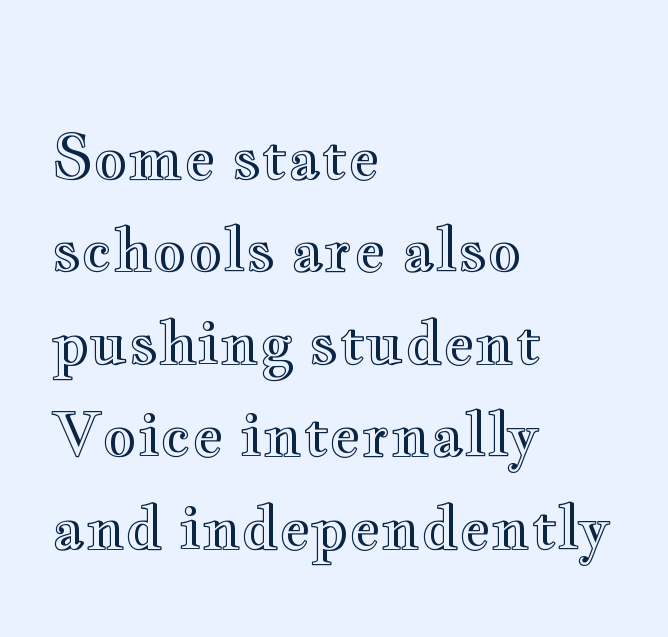
Q: Is the text italic (slanted)? A: No, it is upright.
Q: Is the text underlined? A: No.
Q: How is the paragraph aligned? A: Left-aligned.
Q: Is the spacing between letters normal or unusually wide? A: Normal.
Q: Is the spacing between lines tight, normal or loose? A: Normal.
Q: Width (condensed, normal, or wide)? A: Wide.
Q: x-height? A: Small.
Q: Monospaced? A: No.
